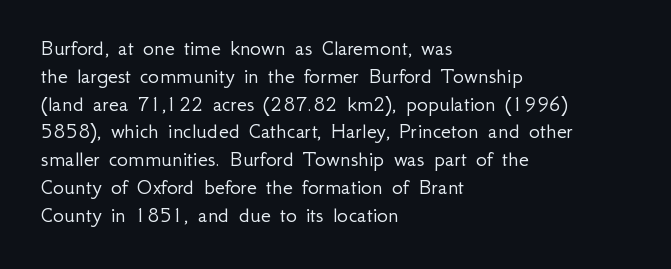
{"italic": "no", "bold": "no", "underline": "no", "align": "left", "line_spacing_ratio": 1.21, "letter_spacing": "normal", "letter_spacing_em": 0.0, "glyph_px": 23}
